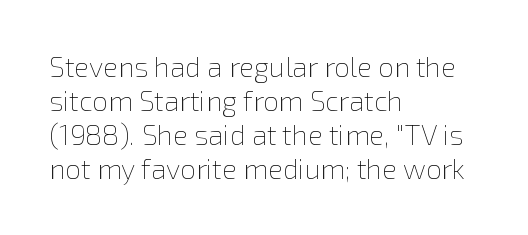
The image shows 28 px thin type, upright; set left-aligned, line spacing 1.22x, normal letter spacing, not underlined; low stroke contrast and a medium x-height.
